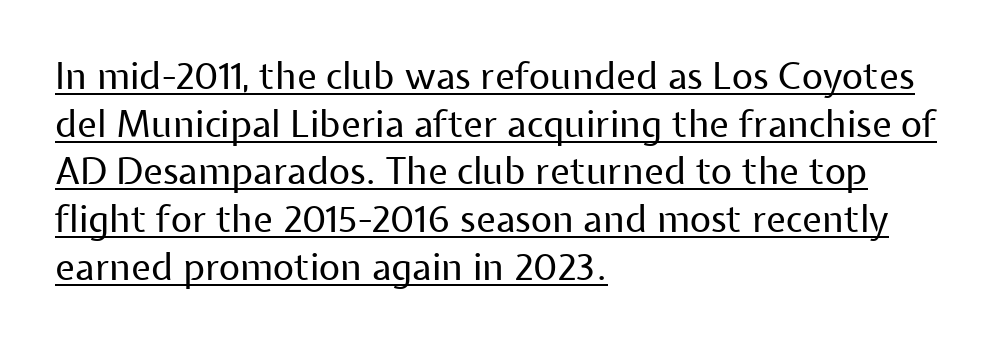
The image shows 37 px regular-weight sans-serif type, upright; set left-aligned, normal line spacing (1.29x), normal letter spacing, underlined; low stroke contrast and a medium x-height.
